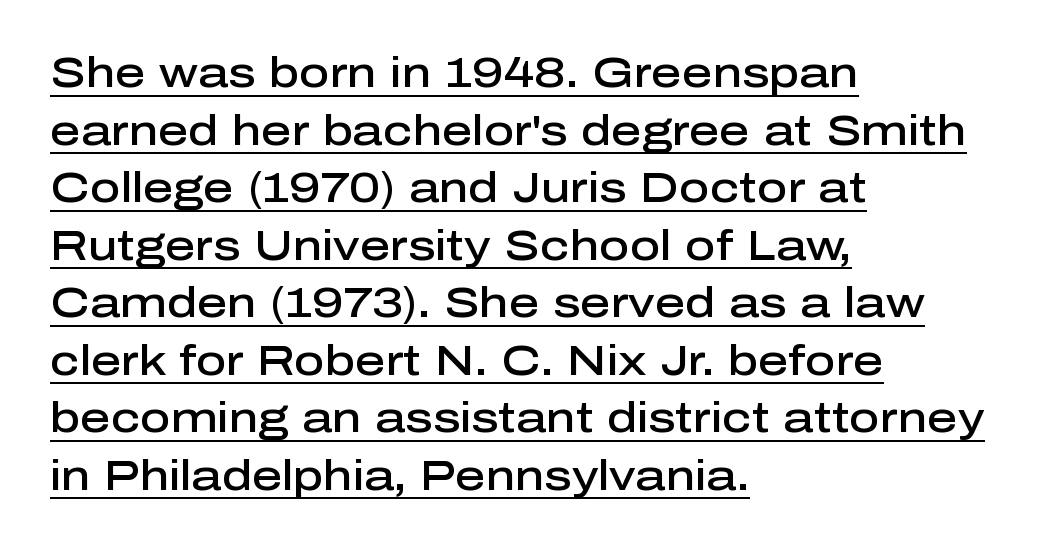
Q: Is the text bold? A: Semi-bold.
Q: Is the text italic (slanted)? A: No, it is upright.
Q: Is the typeface a serif or a sans-serif typeface? A: Sans-serif.
Q: Is the text underlined? A: Yes.
Q: How is the paragraph aligned? A: Left-aligned.
Q: Is the spacing between letters normal or unusually wide? A: Normal.
Q: Is the spacing between lines tight, normal or loose? A: Normal.
Q: Width (condensed, normal, or wide)? A: Normal.
Q: Stroke contrast? A: Low.
Q: x-height? A: Medium.
Q: Monospaced? A: No.
